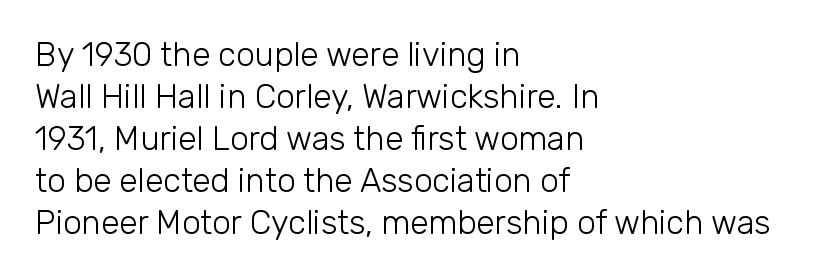
The image shows 33 px light sans-serif type, upright; set left-aligned, normal line spacing (1.27x), normal letter spacing, not underlined; low stroke contrast and a medium x-height.
